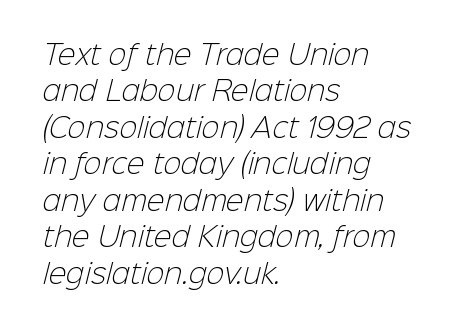
The image shows 27 px text type; set left-aligned, normal line spacing (1.35x), normal letter spacing, not underlined.
